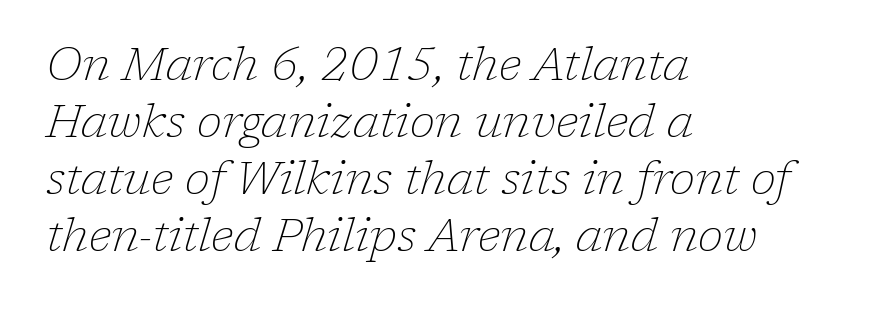
The image shows 46 px thin serif type, italic (leaning right); set left-aligned, line spacing 1.24x, normal letter spacing, not underlined; low stroke contrast and a medium x-height.
